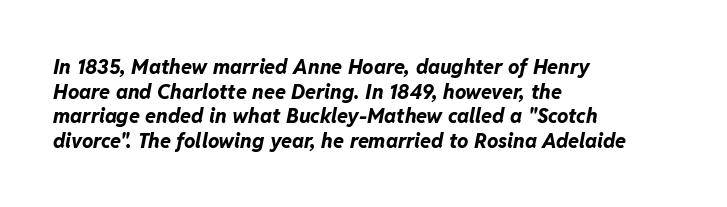
Q: Is the text bold? A: Yes.
Q: Is the text italic (slanted)? A: Yes, it leans right by about 11 degrees.
Q: Is the text underlined? A: No.
Q: How is the paragraph aligned? A: Left-aligned.
Q: Is the spacing between letters normal or unusually wide? A: Normal.
